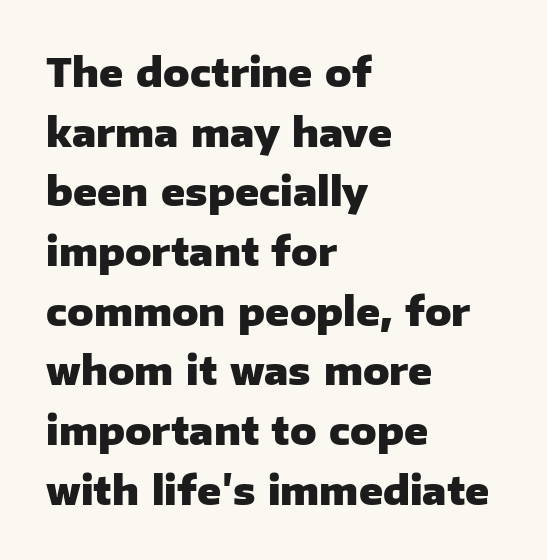
Q: Is the text bold? A: Yes.
Q: Is the text italic (slanted)? A: No, it is upright.
Q: Is the typeface a serif or a sans-serif typeface? A: Sans-serif.
Q: Is the text underlined? A: No.
Q: How is the paragraph aligned? A: Left-aligned.
Q: Is the spacing between letters normal or unusually wide? A: Normal.
Q: Is the spacing between lines tight, normal or loose? A: Normal.
Q: Width (condensed, normal, or wide)? A: Normal.
Q: Stroke contrast? A: Low.
Q: x-height? A: Medium.
Q: Monospaced? A: No.
